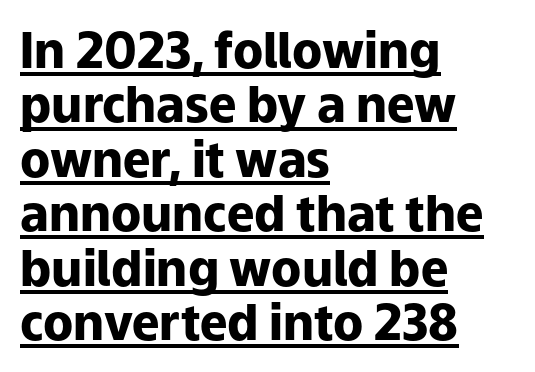
Q: Is the text bold? A: Yes.
Q: Is the text italic (slanted)? A: No, it is upright.
Q: Is the typeface a serif or a sans-serif typeface? A: Sans-serif.
Q: Is the text underlined? A: Yes.
Q: How is the paragraph aligned? A: Left-aligned.
Q: Is the spacing between letters normal or unusually wide? A: Normal.
Q: Is the spacing between lines tight, normal or loose? A: Tight.
Q: Width (condensed, normal, or wide)? A: Normal.
Q: Stroke contrast? A: Low.
Q: x-height? A: Medium.
Q: Monospaced? A: No.
